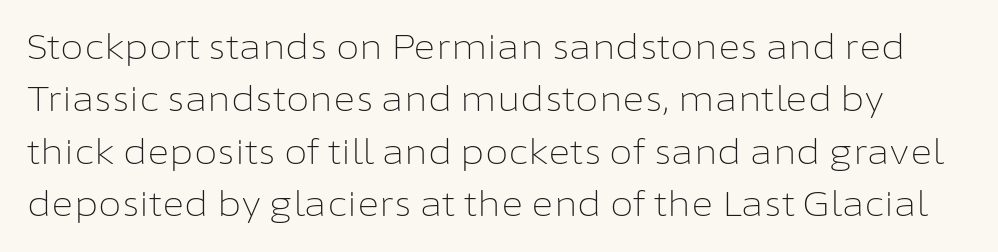
No italicization has been applied; the sample stays upright. The characters are drawn with everyday or finer stroke widths. Font category for this specimen: sans-serif. Observe the ordinary spacing: letters are neighbours, not strangers. Note the varied advance widths — an 'i' is clearly narrower than an 'm'.
